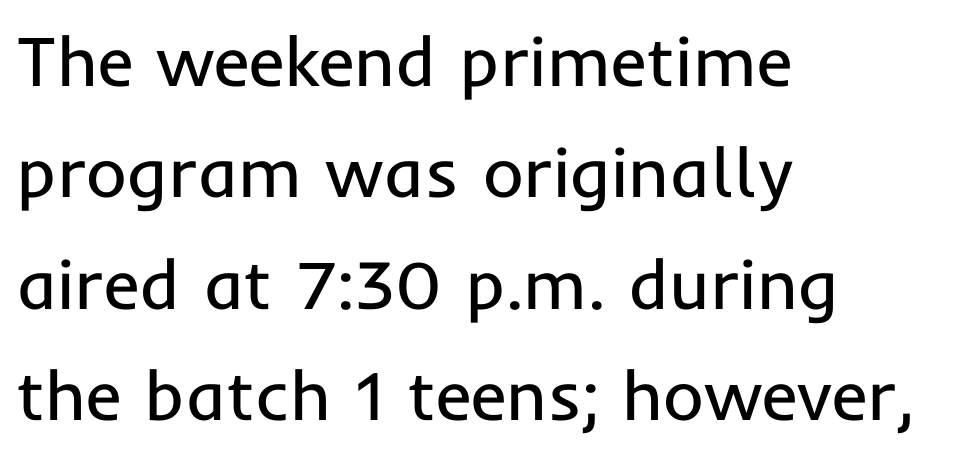
The image shows 70 px regular-weight sans-serif type, upright; set left-aligned, normal line spacing (1.59x), normal letter spacing, not underlined; low stroke contrast and a medium x-height.
